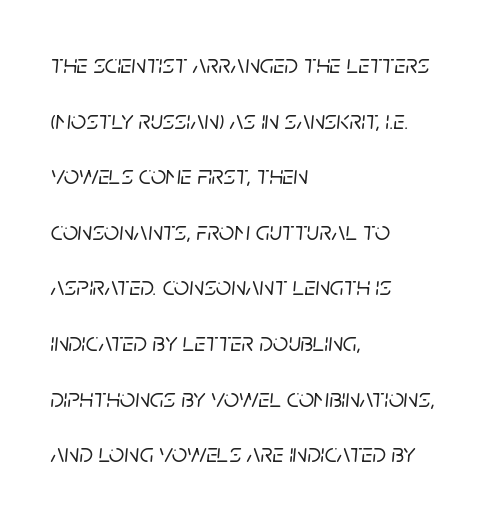
It's the slanting kind of type. Honestly, the letter spacing is just normal — you wouldn't notice it. Line starts are locked; line ends wander. Just letters on the line, the space beneath them empty. The vertical gap from one line to the next is large.
